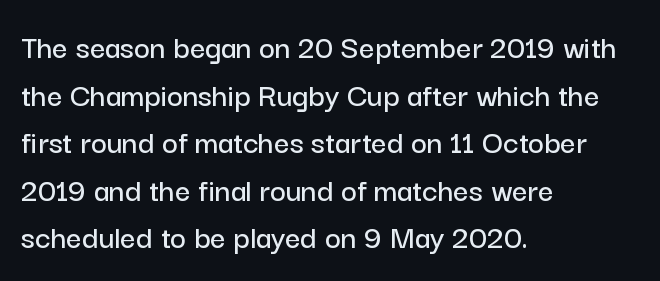
How would I describe the line gaps? Plain and ordinary. Think of a printed novel: that variable character pitch is what you see here. Does the type have serifs? No, each stem ends abruptly. Nobody drew a line under any word here.
